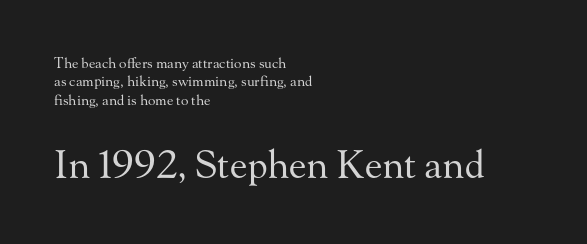
{"serif": "yes", "italic": "no", "bold": "no", "weight": "regular", "width": "normal", "stroke_contrast": "medium", "x_height": "small", "monospaced": "no", "underline": "no", "align": "left", "line_spacing": "normal", "line_spacing_ratio": 1.32, "letter_spacing": "normal", "letter_spacing_em": 0.0, "larger_block": "second", "size_ratio": 2.71, "glyph_px": 38}
